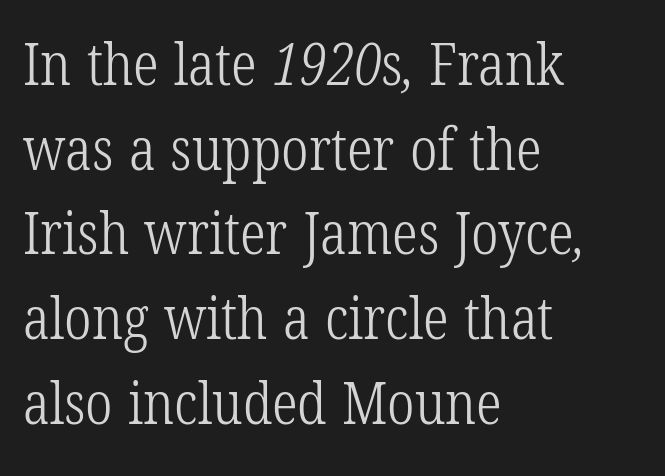
{"serif": "yes", "bold": "no", "weight": "light", "width": "condensed", "stroke_contrast": "low", "x_height": "medium", "monospaced": "no", "underline": "no", "align": "left", "line_spacing": "normal", "line_spacing_ratio": 1.46, "letter_spacing": "normal", "letter_spacing_em": 0.0, "glyph_px": 58}
